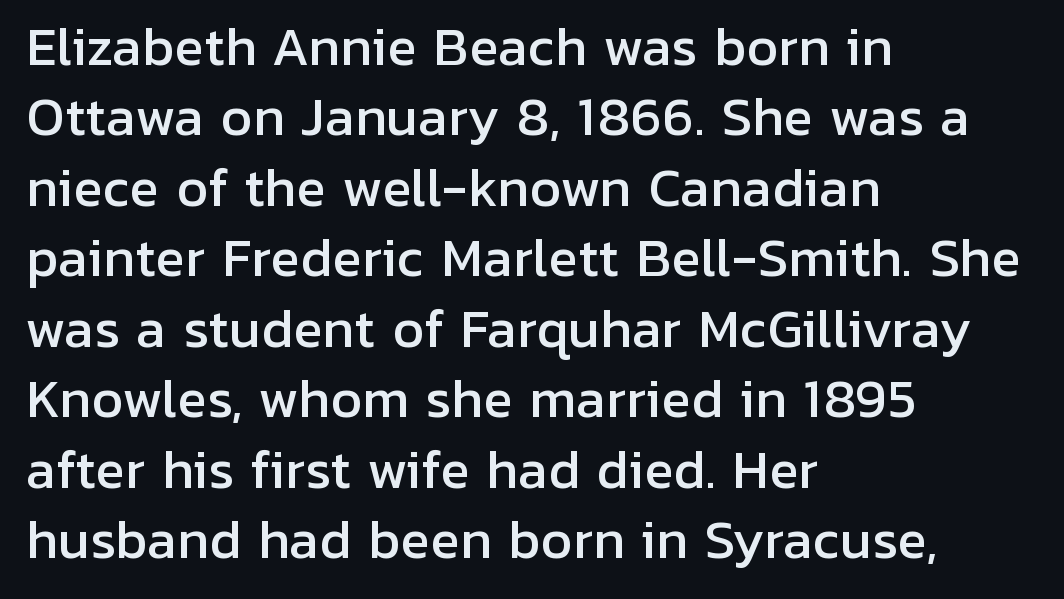
{"serif": "no", "italic": "no", "width": "normal", "stroke_contrast": "low", "x_height": "medium", "monospaced": "no", "underline": "no", "align": "left", "line_spacing": "normal", "line_spacing_ratio": 1.41, "letter_spacing": "normal", "letter_spacing_em": 0.0, "glyph_px": 50}
